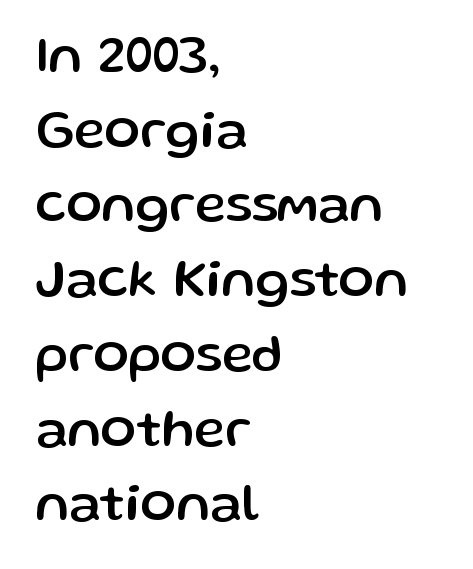
Character widths vary here, with narrow letters taking less room than wide ones. The passage shown is not underscored anywhere. The lines sit at an ordinary, default distance from one another. A student would call this left alignment; a typographer would say flush left, rag right.
